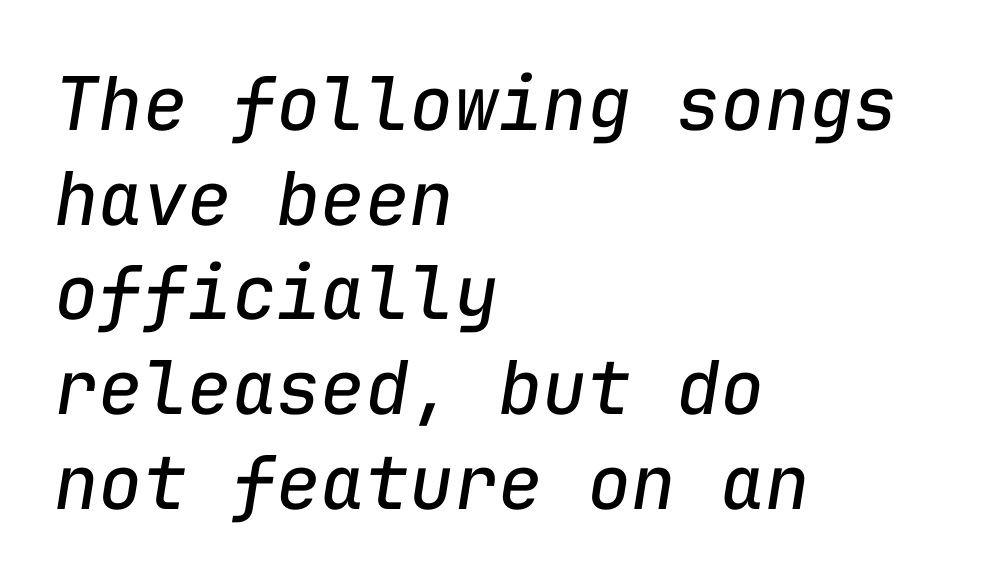
The passage shown stacks its lines at a standard gap. The rendering uses typewriter-style spacing with identical character cells. The rag falls on the right side of this text block. Anything drawn beneath the words? Only blank space. Students, note that the glyphs here touch the page at normal intervals. The axis of the letterforms is tilted away from vertical.
